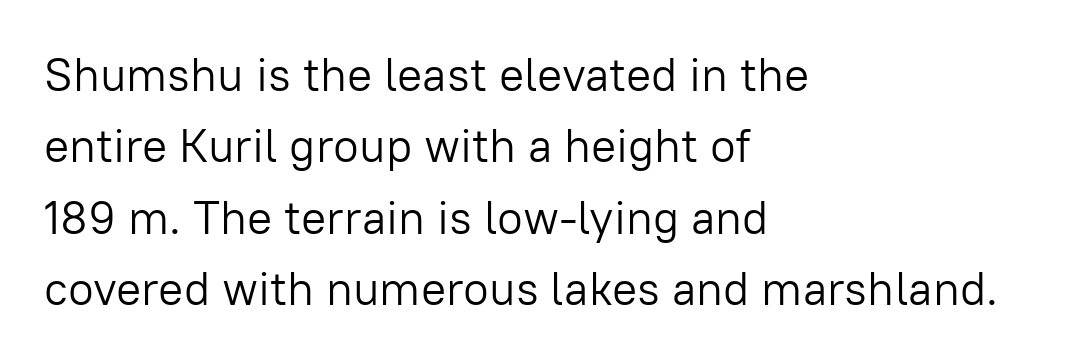
{"serif": "no", "italic": "no", "bold": "no", "weight": "light", "width": "normal", "stroke_contrast": "low", "x_height": "medium", "monospaced": "no", "underline": "no", "align": "left", "line_spacing": "normal", "line_spacing_ratio": 1.52, "letter_spacing": "normal", "letter_spacing_em": 0.0, "glyph_px": 47}
